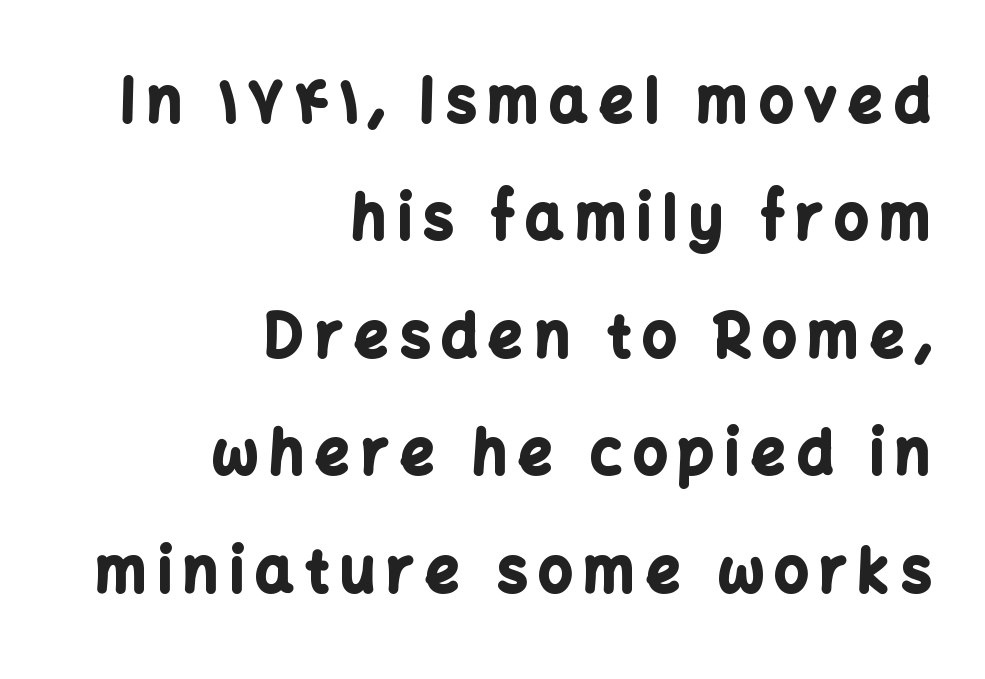
You'd pick this weight for a headline — it's a proper bold. Each letter keeps its own natural width here, so spacing adapts to shape. The vertical gap from one line to the next is large. This is roman type, the default non-slanted kind. Grotesque or geometric, the face here clearly has no serifs.
